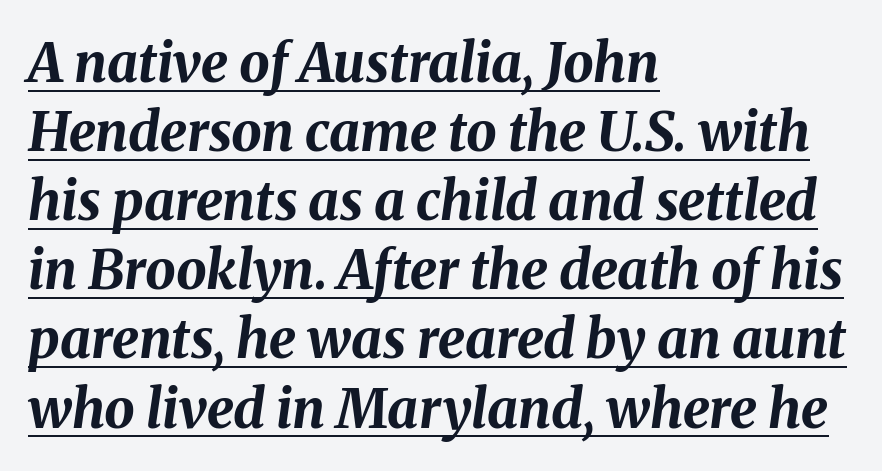
Looks like regular typesetting: each glyph gets only the width it needs. The line-height multiplier appears to be the usual default. The rag falls on the right side of this text block. Strong, thick strokes mark this as bold type.
